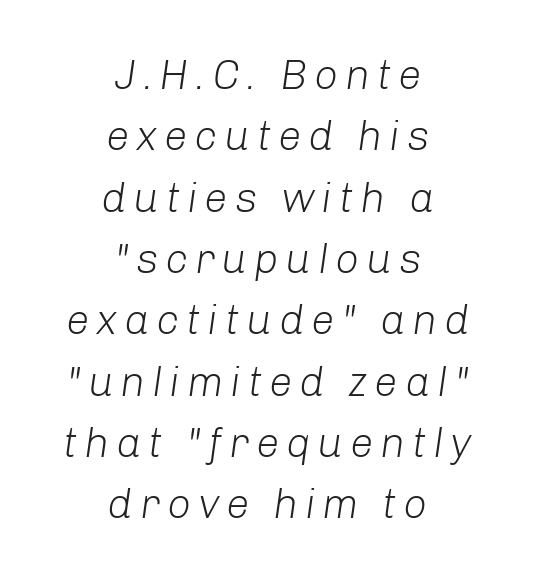
Would a proofreader flag this as italicized? Yes. Nobody drew a line under any word here. Where is the straight margin? There isn't one; the lines are centered. A typesetter would call this proportional, since set widths differ per character.
